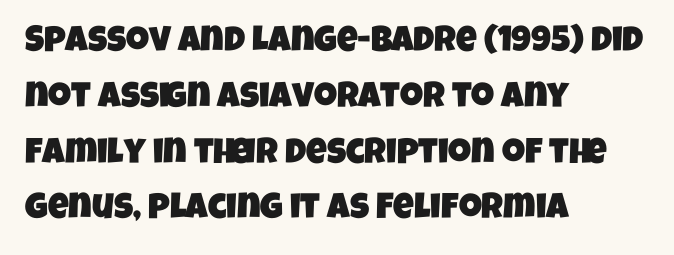
Line beginnings align vertically; line endings do not. The line texture is even and compact thanks to regular tracking. The line-height multiplier appears to be the usual default. The letters carry no serifs — their stems end cleanly without finishing strokes. Think of a printed novel: that variable character pitch is what you see here.
